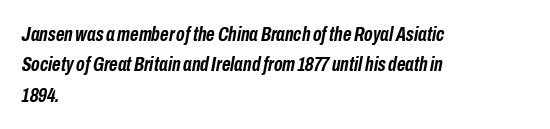
The image shows 21 px bold type, italic (leaning right); set left-aligned, normal line spacing (1.45x), normal letter spacing, not underlined.
